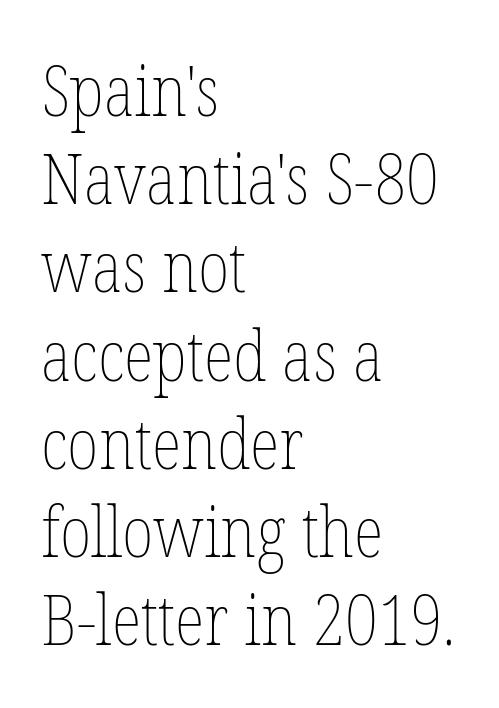
{"italic": "no", "bold": "no", "weight": "thin", "width": "condensed", "stroke_contrast": "low", "x_height": "medium", "monospaced": "no", "underline": "no", "align": "left", "line_spacing": "normal", "line_spacing_ratio": 1.26, "letter_spacing": "normal", "letter_spacing_em": 0.0, "glyph_px": 70}
